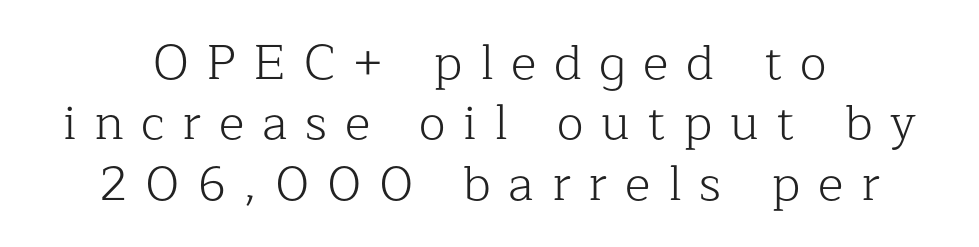
Italic: no, the glyphs are upright roman. The glyphs in this specimen are seriffed. The face looks like a standard text weight, possibly lighter. The compositor balanced each line on the midline. No word sits above an underline. Character widths vary here, with narrow letters taking less room than wide ones.
